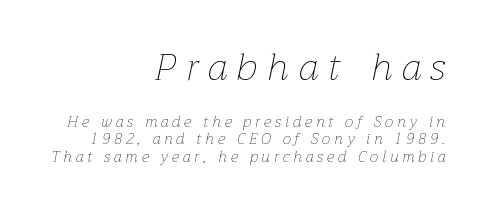
The image shows 38 px thin type, italic (leaning right); set right-aligned, line spacing 1.17x, unusually wide letter spacing (+0.27 em), not underlined; the first (top) block is 2.53x larger; low stroke contrast and a medium x-height.
